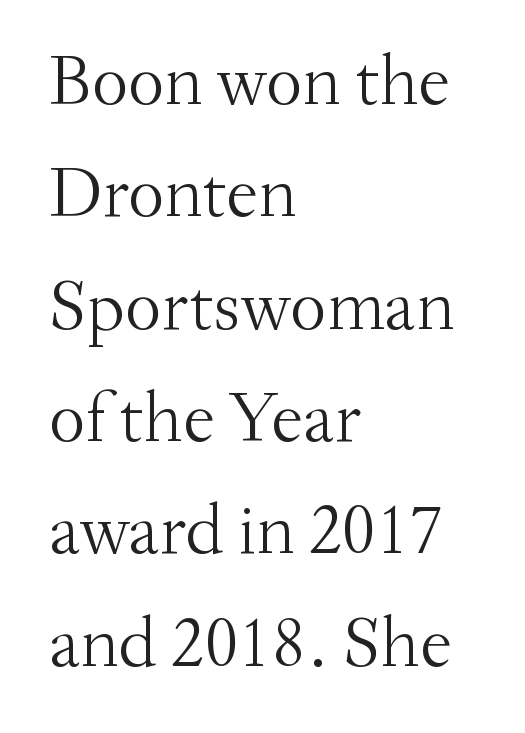
Q: Is the text bold? A: No.
Q: Is the text italic (slanted)? A: No, it is upright.
Q: Is the typeface a serif or a sans-serif typeface? A: Serif.
Q: Is the text underlined? A: No.
Q: How is the paragraph aligned? A: Left-aligned.
Q: Is the spacing between letters normal or unusually wide? A: Normal.
Q: Is the spacing between lines tight, normal or loose? A: Normal.
Q: Width (condensed, normal, or wide)? A: Normal.
Q: Stroke contrast? A: Medium.
Q: x-height? A: Small.
Q: Monospaced? A: No.
